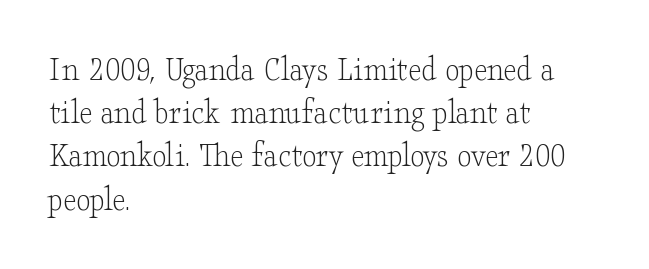
The image shows 36 px light, wide serif type, upright; set left-aligned, line spacing 1.2x, normal letter spacing, not underlined; low stroke contrast and a small x-height.
